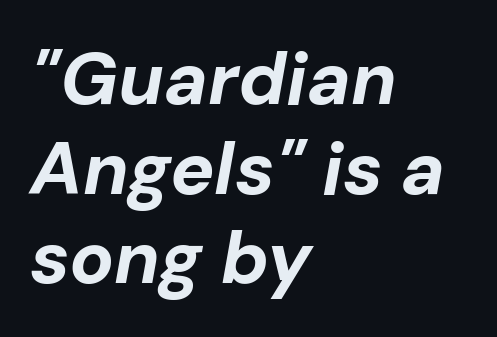
{"italic": "yes", "lean": "right", "slant_degrees": 10, "bold": "yes", "weight": "bold", "width": "normal", "stroke_contrast": "low", "x_height": "medium", "monospaced": "no", "underline": "no", "align": "left", "line_spacing_ratio": 1.21, "letter_spacing": "normal", "letter_spacing_em": 0.0, "glyph_px": 74}
